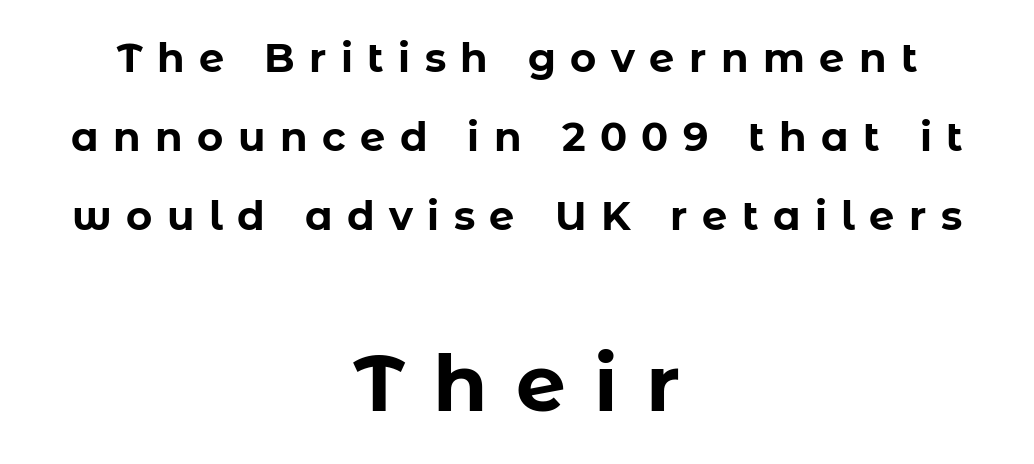
Does the lettering tilt? It doesn't — this is upright. Serif or sans? Sans — the stroke terminals are bare. How are the letters spaced? Widely, with obvious added tracking. Emphasis by weight is at full strength: bold. Plain, unruled lines of type.
